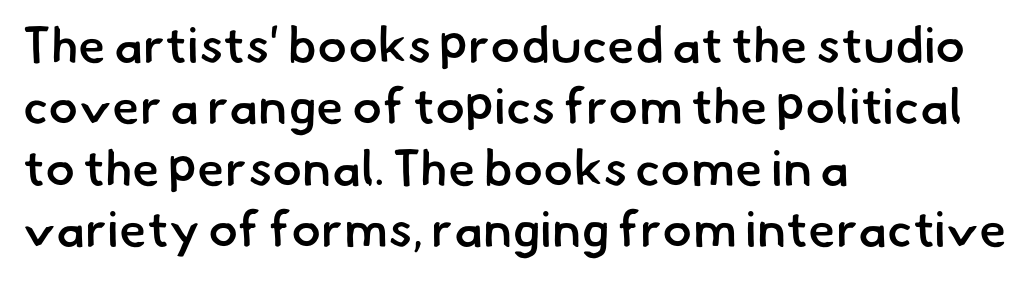
{"serif": "no", "bold": "semi", "weight": "semibold", "width": "normal", "stroke_contrast": "low", "x_height": "small", "monospaced": "no", "underline": "no", "align": "left", "line_spacing_ratio": 1.23, "letter_spacing": "normal", "letter_spacing_em": 0.0, "glyph_px": 50}
